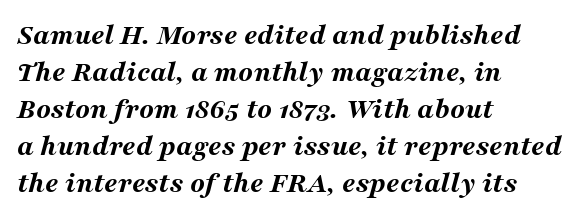
Nobody drew a line under any word here. Every character sits at an angle, as italics do. Is the block centered? No — it sits flush against the left margin. Standard letterfit; no display-style spreading of the glyphs. Each letter keeps its own natural width here, so spacing adapts to shape. The characters look thick and weighty, a clear bold.
